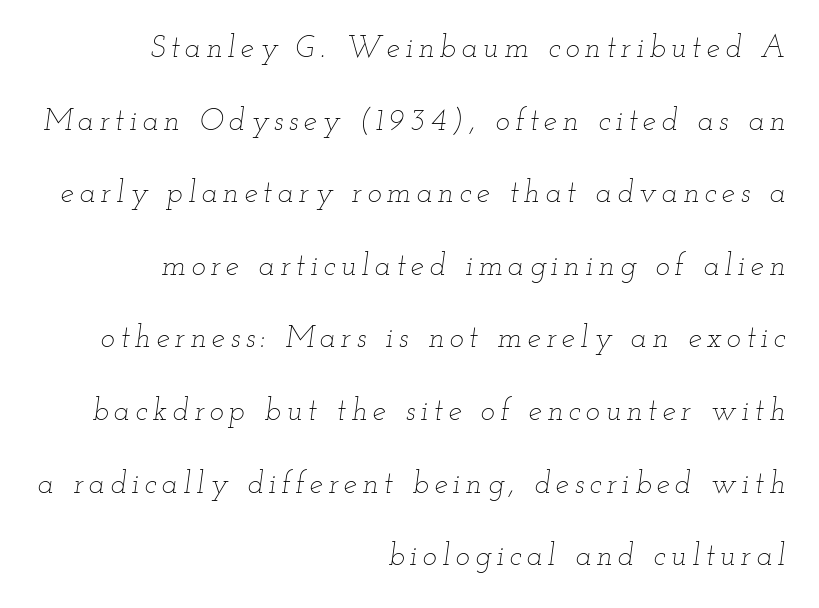
{"italic": "yes", "lean": "right", "slant_degrees": 12, "bold": "no", "weight": "thin", "width": "wide", "stroke_contrast": "low", "x_height": "small", "monospaced": "no", "underline": "no", "align": "right", "line_spacing": "loose", "line_spacing_ratio": 2.42, "glyph_px": 30}
